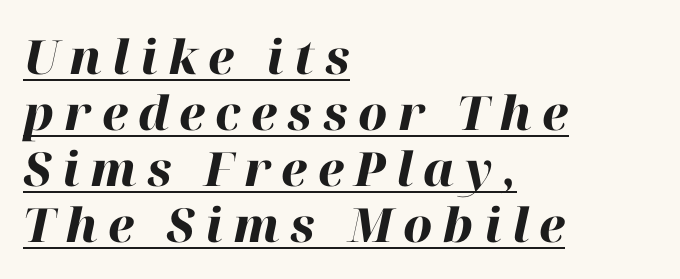
This is underlined copy, the kind a proofreader might mark for attention. A classic flush-left, rag-right setting is used for this passage. Each word looks stretched out because of the extra space between its letters. The face used here is proportionally spaced, like ordinary book or web type. These lines carry a lot of weight — the face is fully bold. Observe the lean: these are italic letterforms.
